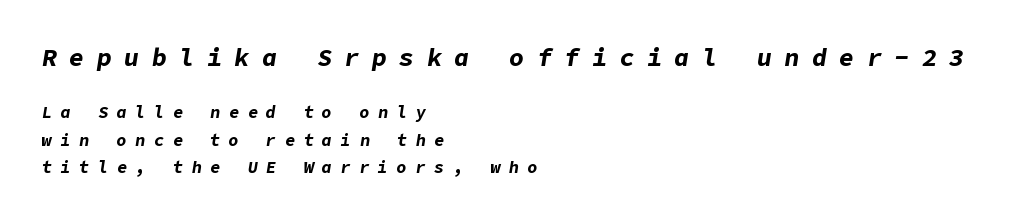
Q: Is the text bold? A: Yes.
Q: Is the text italic (slanted)? A: Yes, it leans right by about 9 degrees.
Q: Is the text underlined? A: No.
Q: How is the paragraph aligned? A: Left-aligned.
Q: Is the spacing between letters normal or unusually wide? A: Unusually wide.
Q: Is the spacing between lines tight, normal or loose? A: Normal.
Q: Which block of text is set in a larger size, the first (top) or the second (bottom)? A: The first (top) one.
